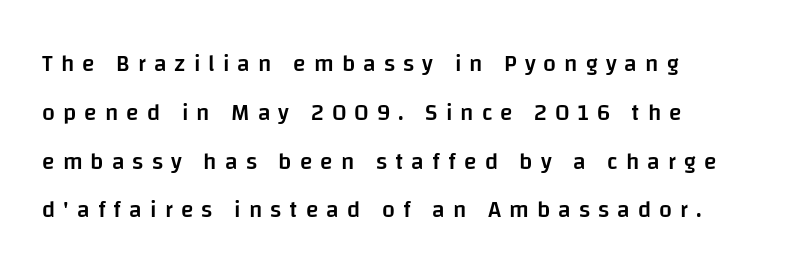
The image shows 23 px text type, upright; set loose line spacing (2.12x), unusually wide letter spacing (+0.35 em), not underlined.
